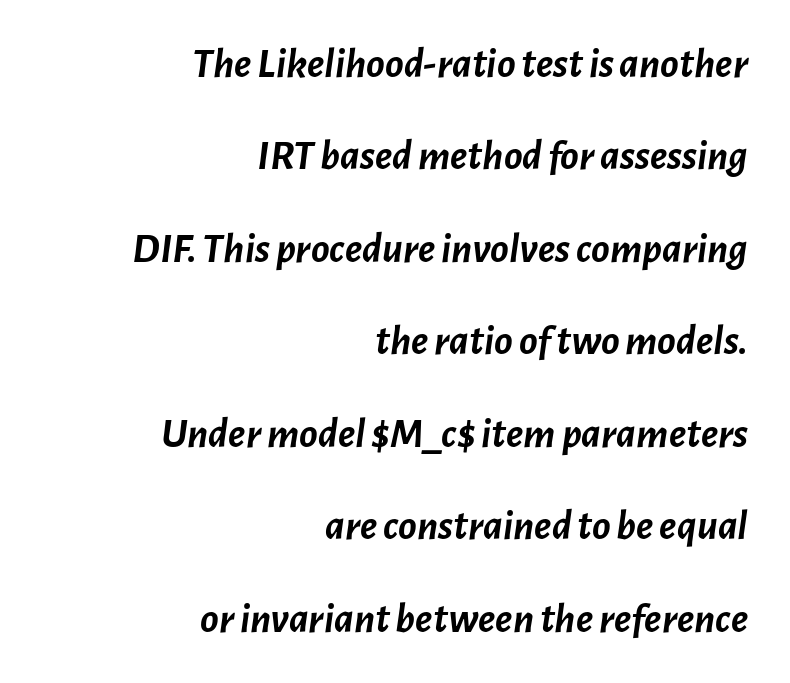
{"italic": "yes", "lean": "right", "slant_degrees": 7, "bold": "yes", "weight": "semibold", "width": "normal", "stroke_contrast": "low", "x_height": "medium", "monospaced": "no", "underline": "no", "align": "right", "line_spacing": "loose", "line_spacing_ratio": 2.15, "letter_spacing": "normal", "letter_spacing_em": 0.0, "glyph_px": 43}
